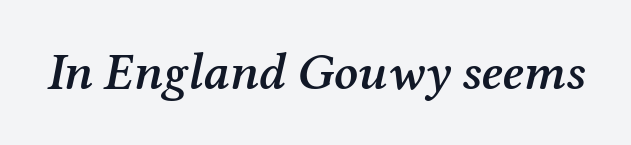
{"serif": "yes", "italic": "yes", "lean": "right", "slant_degrees": 12, "bold": "semi", "weight": "semibold", "width": "normal", "stroke_contrast": "medium", "x_height": "medium", "monospaced": "no", "underline": "no", "letter_spacing": "normal", "letter_spacing_em": 0.0, "glyph_px": 51}
